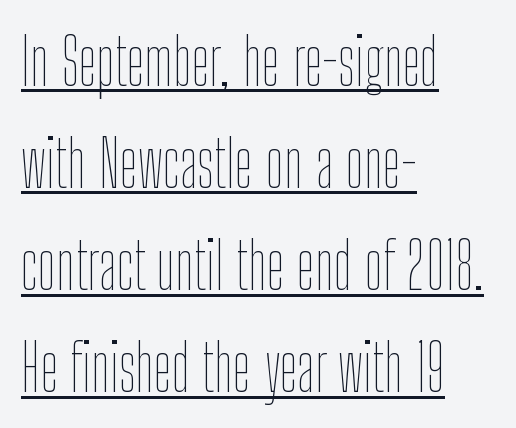
The image shows 65 px thin, condensed type, upright; set left-aligned, normal line spacing (1.57x), normal letter spacing, underlined; low stroke contrast and a medium x-height.
